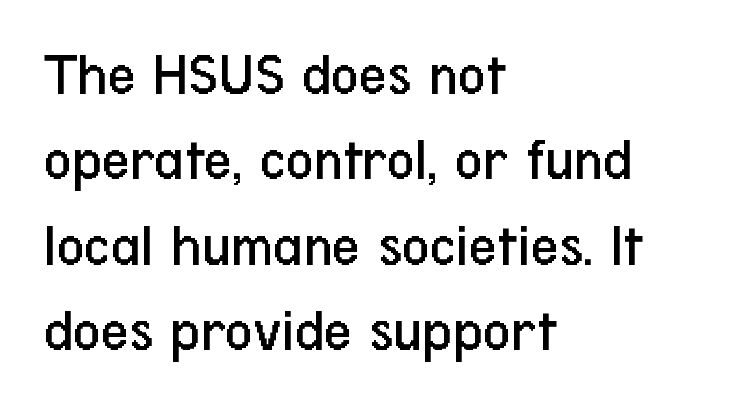
The image shows 61 px regular-weight, condensed sans-serif type, upright; set left-aligned, normal line spacing (1.4x), normal letter spacing, not underlined; low stroke contrast and a medium x-height.
